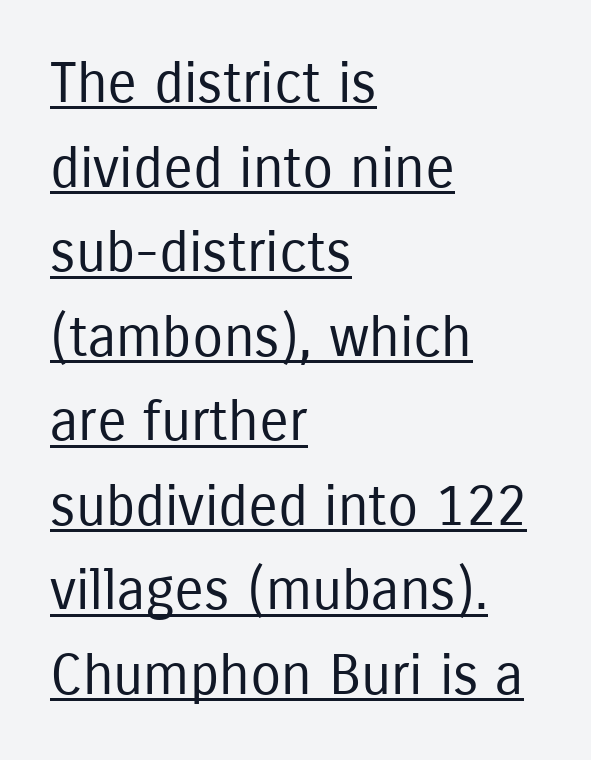
The image shows 56 px regular-weight, condensed sans-serif type, upright; set left-aligned, normal line spacing (1.51x), normal letter spacing, underlined; low stroke contrast and a medium x-height.
